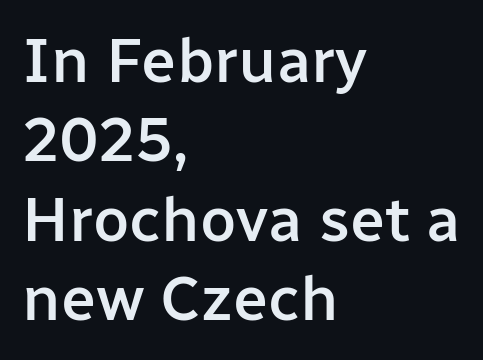
Vertical strokes here are truly vertical. On the weight axis this lands at semibold, roughly 600. Normally led — the rows are evenly, conventionally spaced. Do the characters align in a grid? No, the font is proportional.
